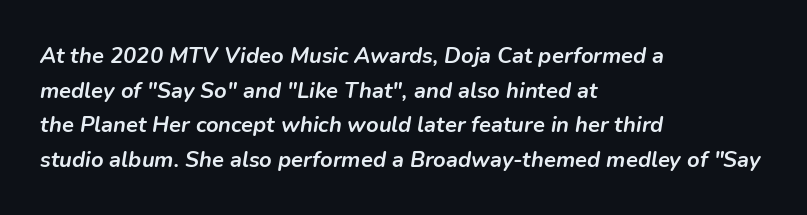
{"italic": "yes", "lean": "right", "slant_degrees": 9, "bold": "yes", "underline": "no", "align": "left", "line_spacing": "normal", "line_spacing_ratio": 1.57, "letter_spacing": "normal", "letter_spacing_em": 0.0, "glyph_px": 22}
